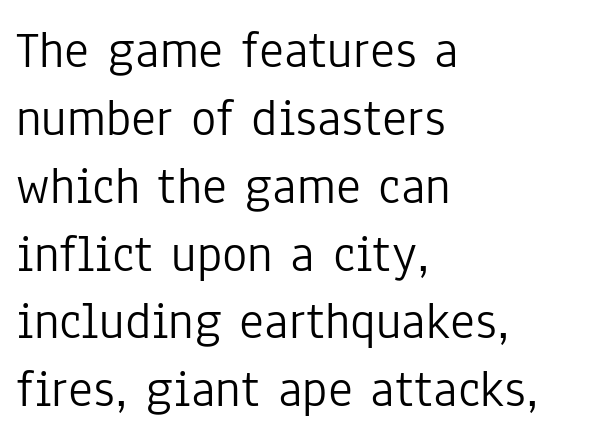
The image shows 53 px light, condensed sans-serif type, upright; set left-aligned, normal line spacing (1.28x), normal letter spacing, not underlined; low stroke contrast and a medium x-height.
